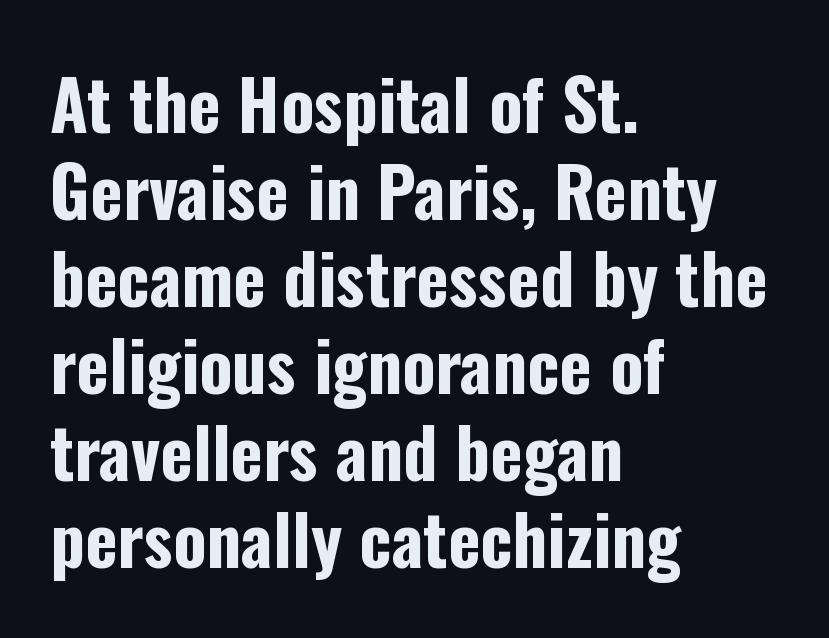
The image shows 69 px bold, condensed sans-serif type, upright; set left-aligned, normal line spacing (1.26x), normal letter spacing, not underlined; low stroke contrast and a medium x-height.
